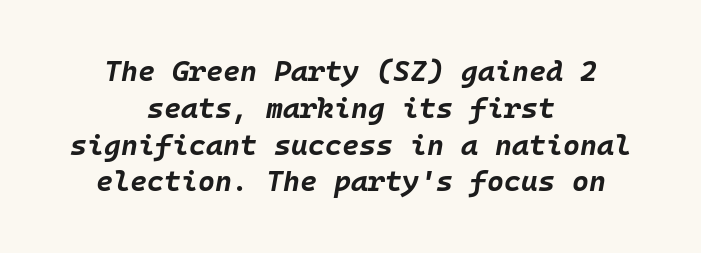
{"italic": "yes", "lean": "right", "slant_degrees": 10, "bold": "yes", "weight": "bold", "width": "normal", "stroke_contrast": "low", "x_height": "large", "monospaced": "yes", "underline": "no", "align": "center", "line_spacing": "normal", "line_spacing_ratio": 1.27, "letter_spacing": "normal", "letter_spacing_em": 0.0, "glyph_px": 29}
